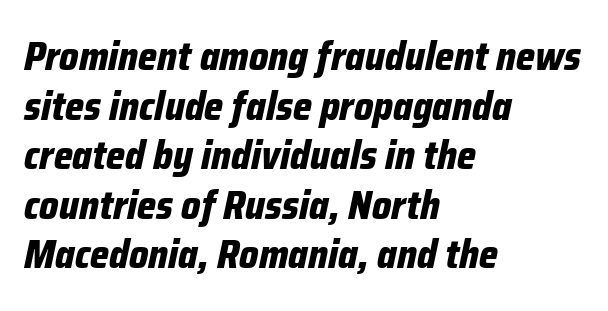
{"italic": "yes", "lean": "right", "slant_degrees": 12, "bold": "yes", "weight": "bold", "width": "condensed", "stroke_contrast": "low", "x_height": "medium", "monospaced": "no", "underline": "no", "align": "left", "line_spacing_ratio": 1.24, "letter_spacing": "normal", "letter_spacing_em": 0.0, "glyph_px": 40}
